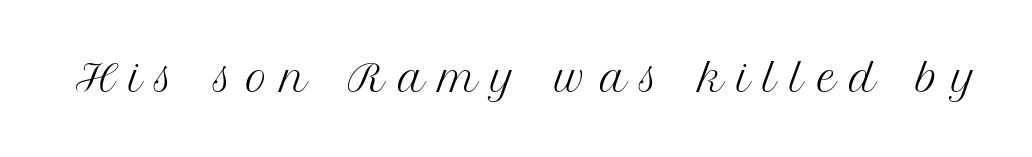
The image shows 37 px regular-weight serif type; set unusually wide letter spacing (+0.36 em), not underlined; medium stroke contrast and a medium x-height.
